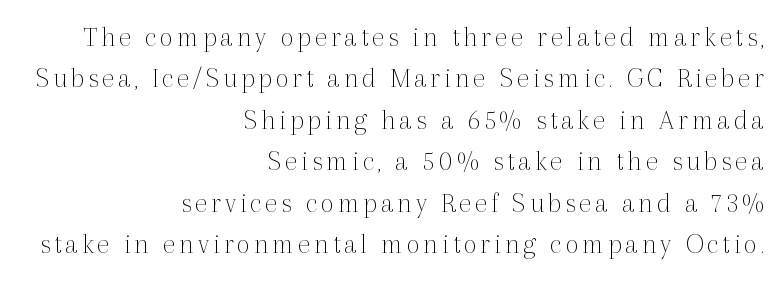
{"serif": "yes", "italic": "no", "bold": "no", "weight": "thin", "width": "normal", "x_height": "medium", "monospaced": "no", "underline": "no", "align": "right", "line_spacing": "normal", "line_spacing_ratio": 1.43, "glyph_px": 29}
